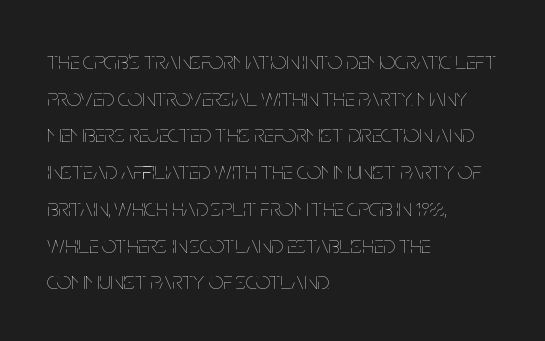
{"italic": "no", "bold": "no", "underline": "no", "align": "left", "line_spacing": "normal", "line_spacing_ratio": 1.47, "letter_spacing": "normal", "letter_spacing_em": 0.0, "glyph_px": 25}
